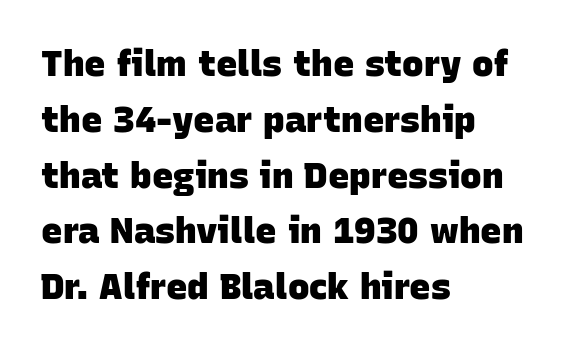
A typesetter would call this leading conventional body-copy spacing. The passage shown is typed in a proportional face where columns would drift. The gaps between neighbouring characters are ordinary and unremarkable. The rag falls on the right side of this text block.
